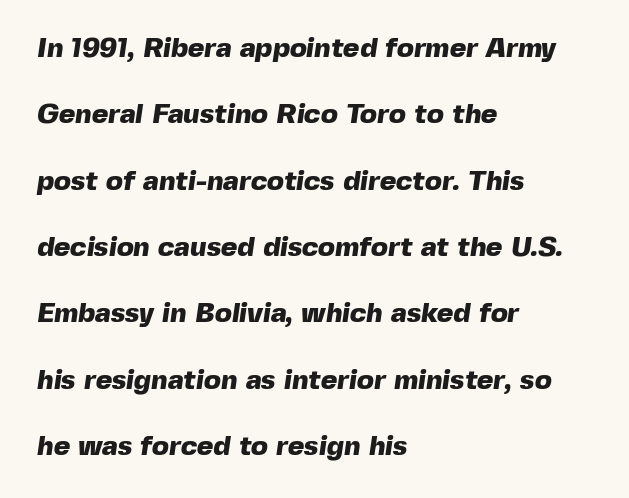
Looks like regular typesetting: each glyph gets only the width it needs. Does extra space separate the letters? No, they use regular spacing. The text was rendered using a sans face with plain stroke endings. Caption: multi-line text, flush left, ragged right.
